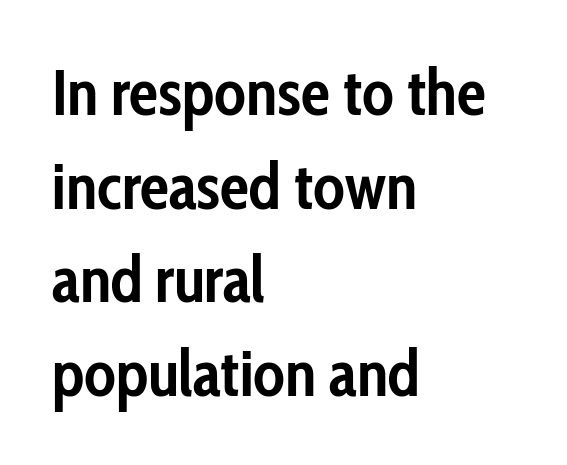
Q: Is the text bold? A: Yes.
Q: Is the text italic (slanted)? A: No, it is upright.
Q: Is the typeface a serif or a sans-serif typeface? A: Sans-serif.
Q: Is the text underlined? A: No.
Q: How is the paragraph aligned? A: Left-aligned.
Q: Is the spacing between letters normal or unusually wide? A: Normal.
Q: Is the spacing between lines tight, normal or loose? A: Normal.
Q: Width (condensed, normal, or wide)? A: Condensed.
Q: Stroke contrast? A: Low.
Q: x-height? A: Medium.
Q: Monospaced? A: No.
